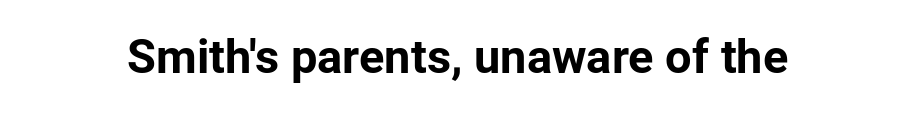
The letters advance in unequal steps, a hallmark of proportional type. The line texture is even and compact thanks to regular tracking. Look at the stroke-to-counter ratio: heavy, a bold. Classification — sans serif.
